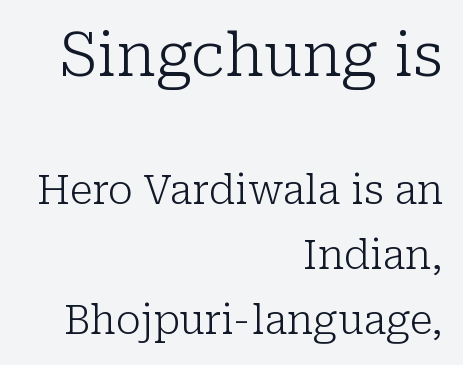
Is there any slant? The stems are plumb. Glyph-to-glyph distance matches everyday printed text. Horizontal alignment here is rightward, an uncommon choice for prose. The passage shown stacks its lines at a standard gap.
